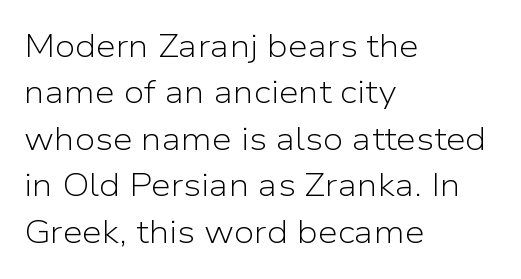
Q: Is the text bold? A: No.
Q: Is the text italic (slanted)? A: No, it is upright.
Q: Is the typeface a serif or a sans-serif typeface? A: Sans-serif.
Q: Is the text underlined? A: No.
Q: How is the paragraph aligned? A: Left-aligned.
Q: Is the spacing between letters normal or unusually wide? A: Normal.
Q: Is the spacing between lines tight, normal or loose? A: Normal.
Q: Width (condensed, normal, or wide)? A: Normal.
Q: Stroke contrast? A: Low.
Q: x-height? A: Medium.
Q: Monospaced? A: No.
